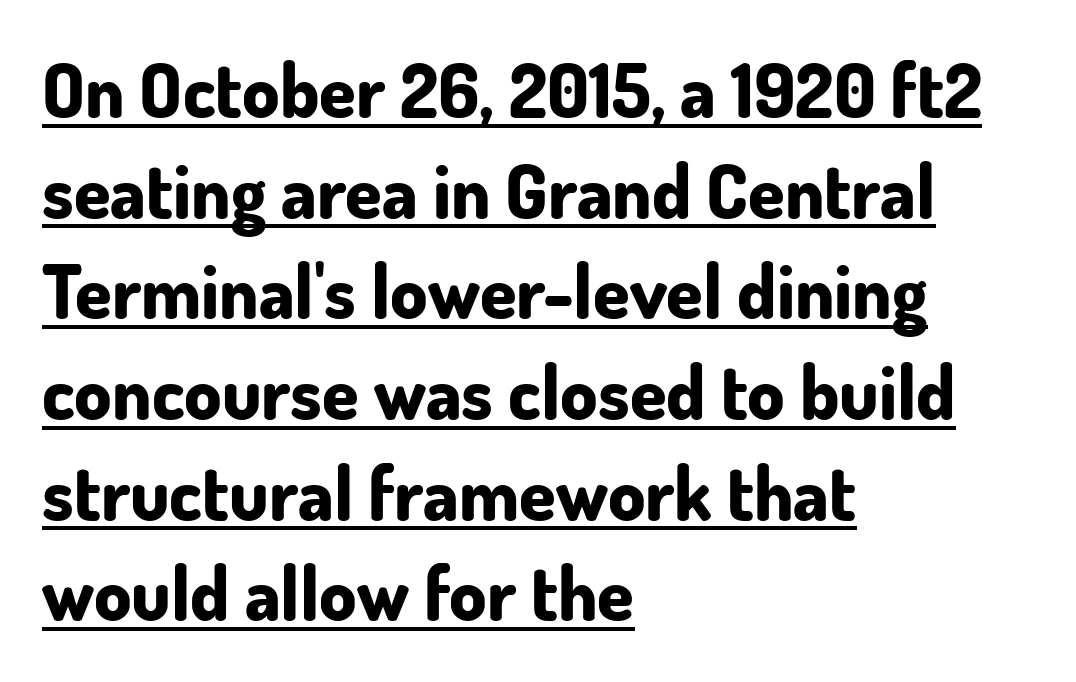
The image shows 74 px bold sans-serif type, upright; set left-aligned, normal line spacing (1.36x), normal letter spacing, underlined; low stroke contrast and a small x-height.
